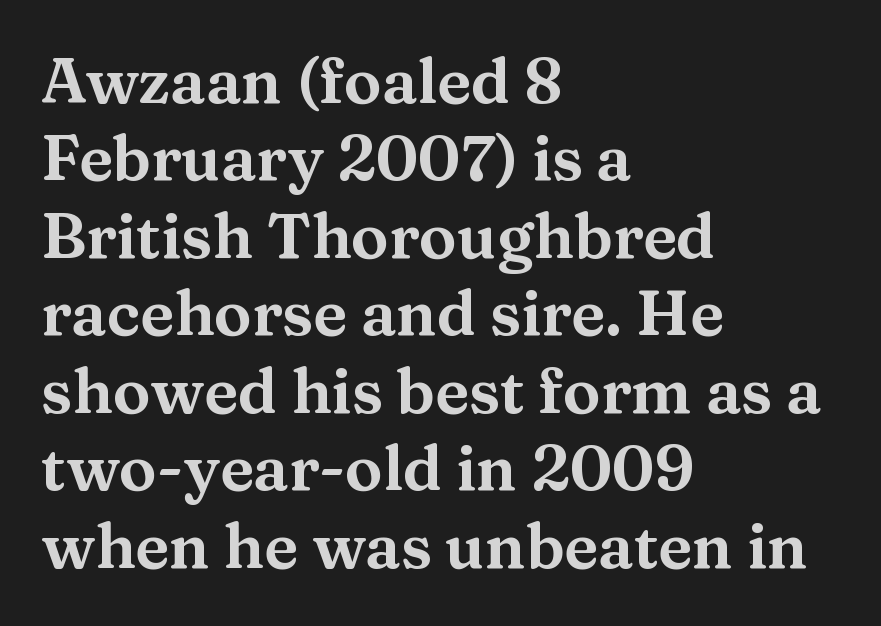
Is there any slant? The stems are plumb. The string is rendered with underlining switched off. Students, note that the glyphs here touch the page at normal intervals. Spacing verdict: proportional, widths tailored to each character. All the whitespace from short lines collects on the right.
